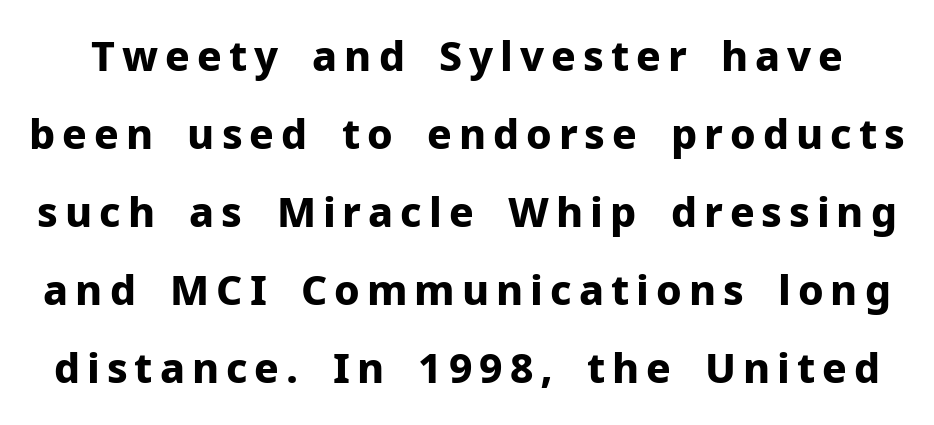
Q: Is the text bold? A: Yes.
Q: Is the text italic (slanted)? A: No, it is upright.
Q: Is the typeface a serif or a sans-serif typeface? A: Sans-serif.
Q: Is the text underlined? A: No.
Q: Is the spacing between lines tight, normal or loose? A: Loose.
Q: Width (condensed, normal, or wide)? A: Normal.
Q: Stroke contrast? A: Low.
Q: x-height? A: Medium.
Q: Monospaced? A: No.
